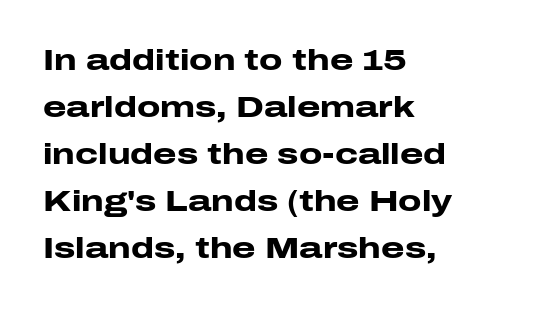
Glyph-to-glyph distance matches everyday printed text. This rendering employs a face without finishing strokes, i.e., a sans-serif. Plenty of ink on the page — the face is bold. Is there any slant? The stems are plumb. Honestly, there is no underline to notice here at all. A classic flush-left, rag-right setting is used for this passage.
